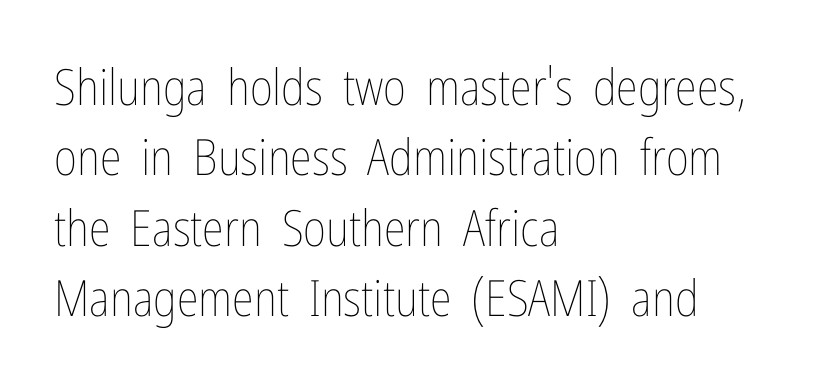
A student would call this left alignment; a typographer would say flush left, rag right. This is the regular roman posture of the typeface. Summary of weight: not heavy and not bold. Spacing verdict: proportional, widths tailored to each character. Rows of type keep a routine distance in the vertical direction. The area under the type is left untouched.
